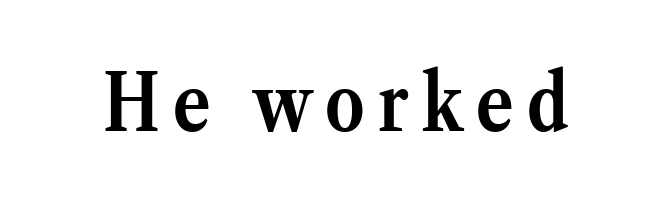
The image shows 78 px semibold serif type, upright; set not underlined; medium stroke contrast and a medium x-height.
